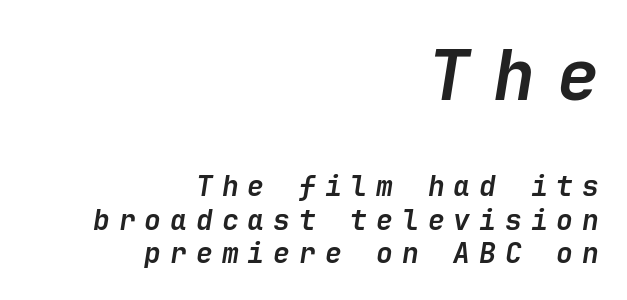
Q: Is the text bold? A: Yes.
Q: Is the text italic (slanted)? A: Yes, it leans right by about 9 degrees.
Q: Is the text underlined? A: No.
Q: How is the paragraph aligned? A: Right-aligned.
Q: Is the spacing between letters normal or unusually wide? A: Unusually wide.
Q: Which block of text is set in a larger size, the first (top) or the second (bottom)? A: The first (top) one.
Q: Width (condensed, normal, or wide)? A: Normal.
Q: Stroke contrast? A: Low.
Q: x-height? A: Medium.
